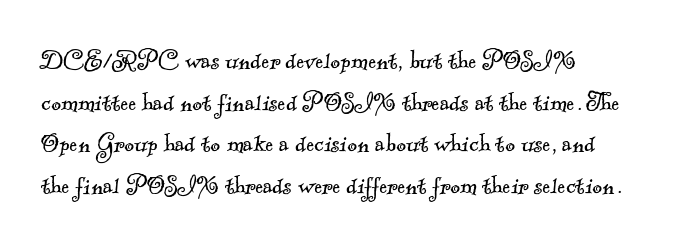
{"serif": "yes", "bold": "no", "weight": "light", "width": "normal", "x_height": "small", "monospaced": "no", "underline": "no", "align": "left", "line_spacing": "normal", "line_spacing_ratio": 1.39, "letter_spacing": "normal", "letter_spacing_em": 0.0, "glyph_px": 30}
